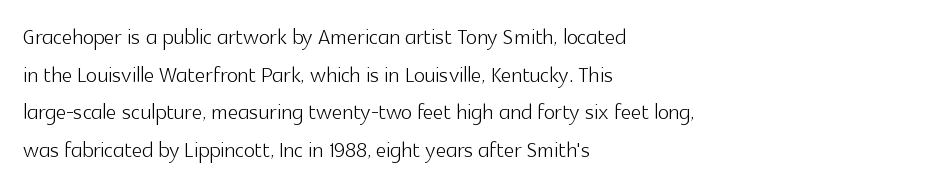
The image shows 29 px light sans-serif type, upright; set left-aligned, normal line spacing (1.3x), normal letter spacing, not underlined; a medium x-height.
